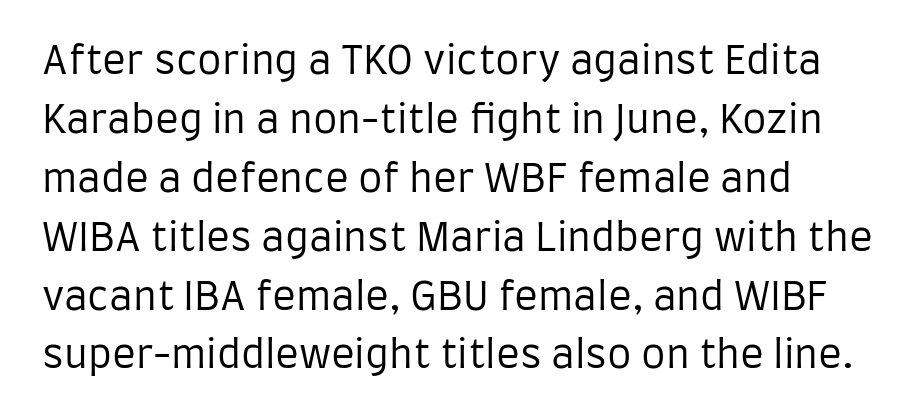
Q: Is the text bold? A: No.
Q: Is the text italic (slanted)? A: No, it is upright.
Q: Is the typeface a serif or a sans-serif typeface? A: Sans-serif.
Q: Is the text underlined? A: No.
Q: How is the paragraph aligned? A: Left-aligned.
Q: Is the spacing between letters normal or unusually wide? A: Normal.
Q: Is the spacing between lines tight, normal or loose? A: Normal.
Q: Width (condensed, normal, or wide)? A: Condensed.
Q: Stroke contrast? A: Low.
Q: x-height? A: Large.
Q: Monospaced? A: No.
